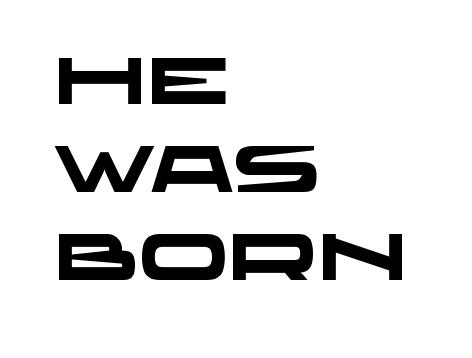
Do the characters align in a grid? No, the font is proportional. The leading is moderate, giving the passage an even texture. The passage shown is typeset with a sans-serif family. The strip under each line holds only bare page. Default kerning and tracking; the words read as compact shapes.
